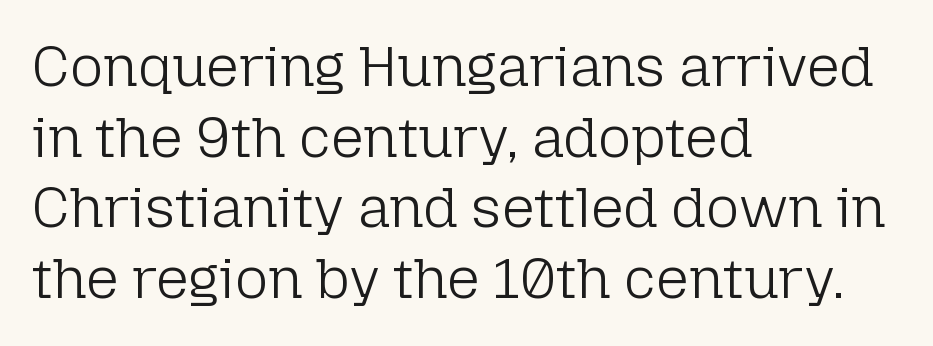
Q: Is the text bold? A: No.
Q: Is the text italic (slanted)? A: No, it is upright.
Q: Is the typeface a serif or a sans-serif typeface? A: Sans-serif.
Q: Is the text underlined? A: No.
Q: How is the paragraph aligned? A: Left-aligned.
Q: Is the spacing between letters normal or unusually wide? A: Normal.
Q: Width (condensed, normal, or wide)? A: Normal.
Q: Stroke contrast? A: Low.
Q: x-height? A: Medium.
Q: Monospaced? A: No.
